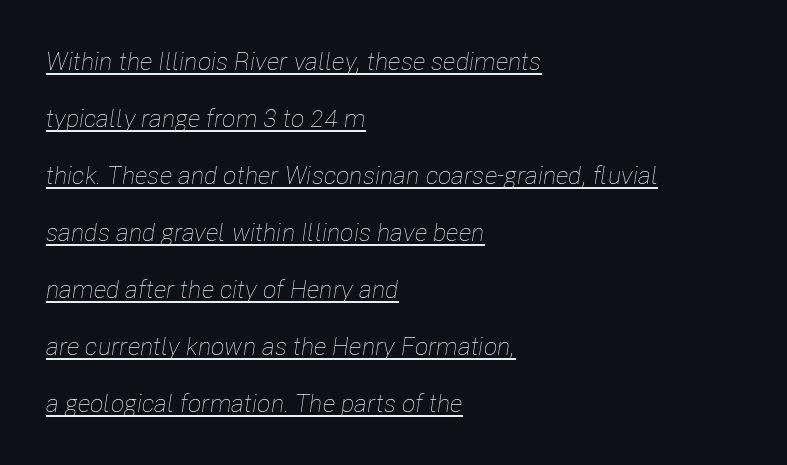
{"italic": "yes", "lean": "right", "slant_degrees": 8, "bold": "no", "underline": "yes", "align": "left", "line_spacing": "loose", "line_spacing_ratio": 2.28, "letter_spacing": "normal", "letter_spacing_em": 0.0, "glyph_px": 25}
